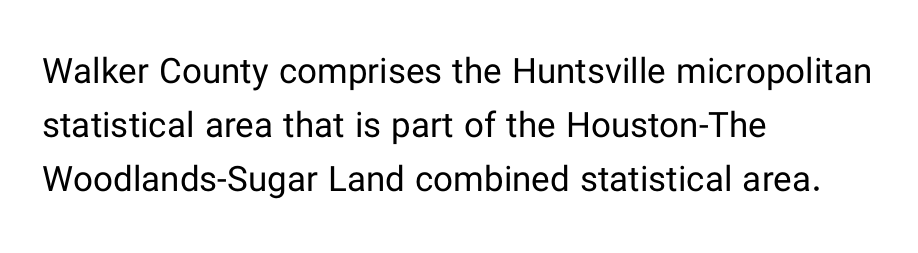
Q: Is the text bold? A: No.
Q: Is the text italic (slanted)? A: No, it is upright.
Q: Is the typeface a serif or a sans-serif typeface? A: Sans-serif.
Q: Is the text underlined? A: No.
Q: How is the paragraph aligned? A: Left-aligned.
Q: Is the spacing between letters normal or unusually wide? A: Normal.
Q: Is the spacing between lines tight, normal or loose? A: Normal.
Q: Width (condensed, normal, or wide)? A: Normal.
Q: Stroke contrast? A: Low.
Q: x-height? A: Medium.
Q: Monospaced? A: No.
